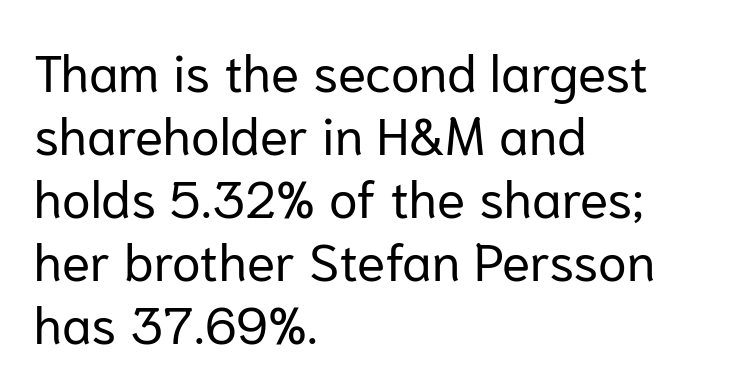
The string is rendered with underlining switched off. It's the straight-up-and-down kind of type. The letters advance in unequal steps, a hallmark of proportional type. Where is the straight margin? On the left. The passage shown is typeset with a sans-serif family. The tracking reads as untouched default to a designer's eye.
